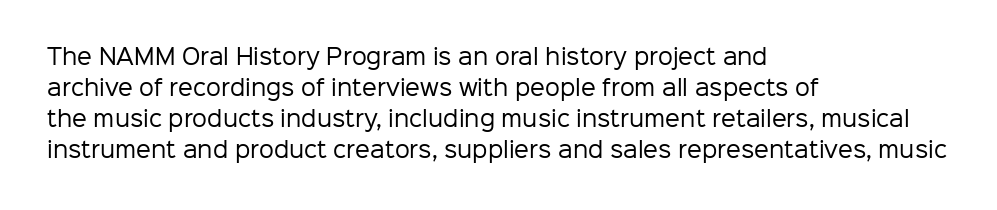
{"italic": "no", "bold": "no", "underline": "no", "align": "left", "line_spacing": "normal", "line_spacing_ratio": 1.48, "letter_spacing": "normal", "letter_spacing_em": 0.0, "glyph_px": 21}
